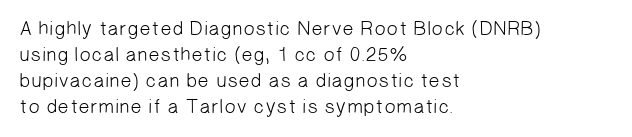
Honestly, there is no underline to notice here at all. Every row of glyphs begins at an identical x-position on the left. Inter-character spacing is left at the font's built-in metrics. No heavy texture on the line: the type isn't bold. Normally led — the rows are evenly, conventionally spaced.
